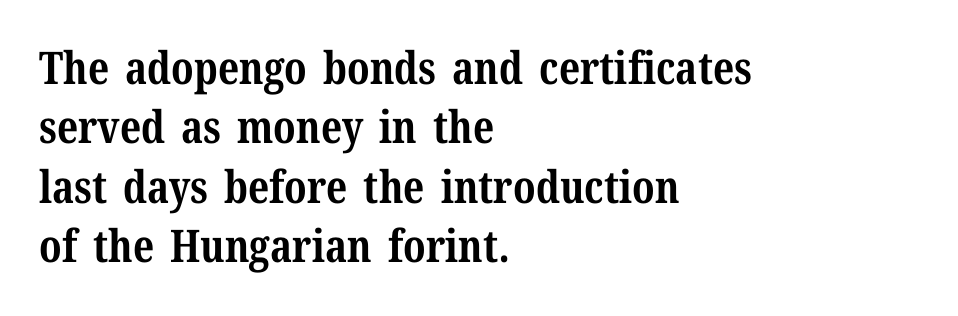
Q: Is the text bold? A: Yes.
Q: Is the text italic (slanted)? A: No, it is upright.
Q: Is the typeface a serif or a sans-serif typeface? A: Serif.
Q: Is the text underlined? A: No.
Q: How is the paragraph aligned? A: Left-aligned.
Q: Is the spacing between letters normal or unusually wide? A: Normal.
Q: Is the spacing between lines tight, normal or loose? A: Normal.
Q: Width (condensed, normal, or wide)? A: Normal.
Q: Stroke contrast? A: Medium.
Q: x-height? A: Medium.
Q: Monospaced? A: No.
